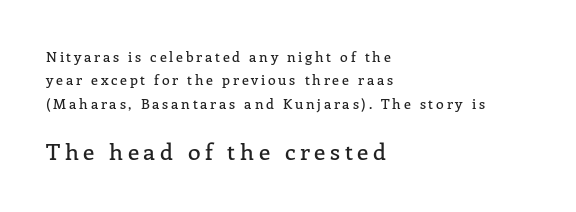
A clean baseline with only descenders dipping below it. Regular leading. Observe the wide spacing: letters keep a clear distance from each other. Top chunk: small. Bottom chunk: large.
